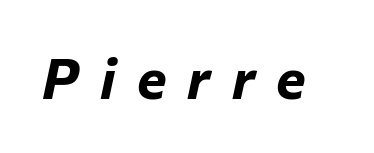
{"italic": "yes", "lean": "right", "slant_degrees": 12, "bold": "yes", "weight": "bold", "width": "normal", "stroke_contrast": "low", "x_height": "medium", "monospaced": "no", "underline": "no", "letter_spacing": "wide", "letter_spacing_em": 0.38, "glyph_px": 56}
